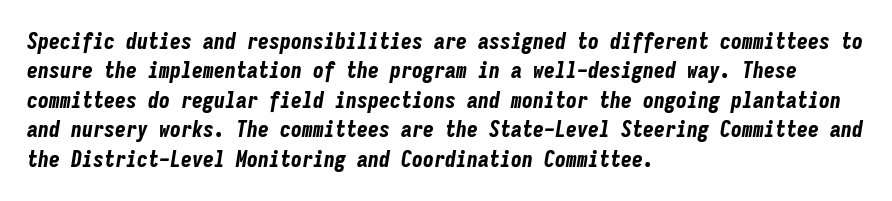
{"italic": "yes", "lean": "right", "slant_degrees": 9, "bold": "yes", "underline": "no", "align": "left", "line_spacing": "normal", "line_spacing_ratio": 1.34, "letter_spacing": "normal", "letter_spacing_em": 0.0, "glyph_px": 22}
